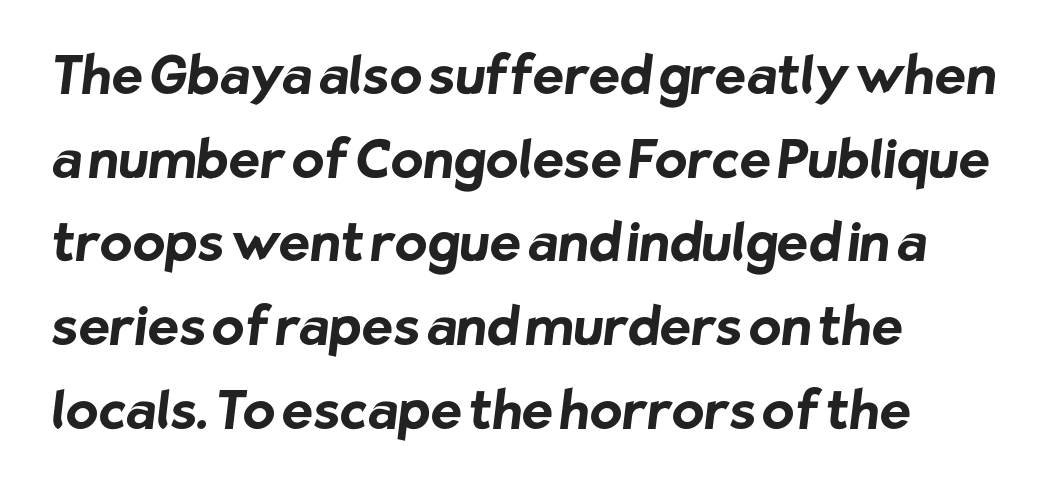
{"serif": "no", "bold": "yes", "weight": "bold", "width": "normal", "stroke_contrast": "low", "x_height": "medium", "monospaced": "no", "underline": "no", "align": "left", "line_spacing": "normal", "line_spacing_ratio": 1.58, "letter_spacing": "normal", "letter_spacing_em": 0.0, "glyph_px": 53}
